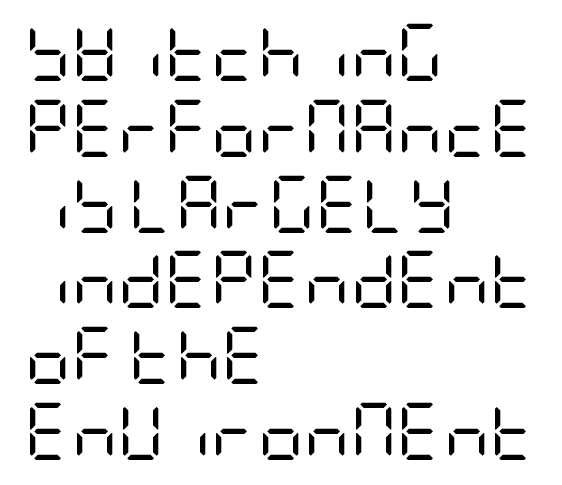
The typeface has the unassuming heft of standard copy or less. Honestly, the letter spacing is just normal — you wouldn't notice it. The specimen reads as upright at a glance. The rag falls on the right side of this text block. The rendering shows plain stroke endings on the letterforms — a sans-serif design. Decoration check: the copy has no underline.
